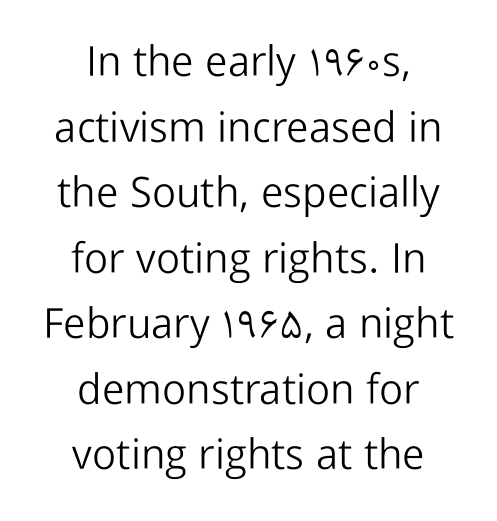
{"serif": "no", "italic": "no", "bold": "no", "weight": "light", "width": "normal", "stroke_contrast": "low", "x_height": "medium", "monospaced": "no", "underline": "no", "align": "center", "line_spacing": "normal", "line_spacing_ratio": 1.56, "letter_spacing": "normal", "letter_spacing_em": 0.0, "glyph_px": 42}
